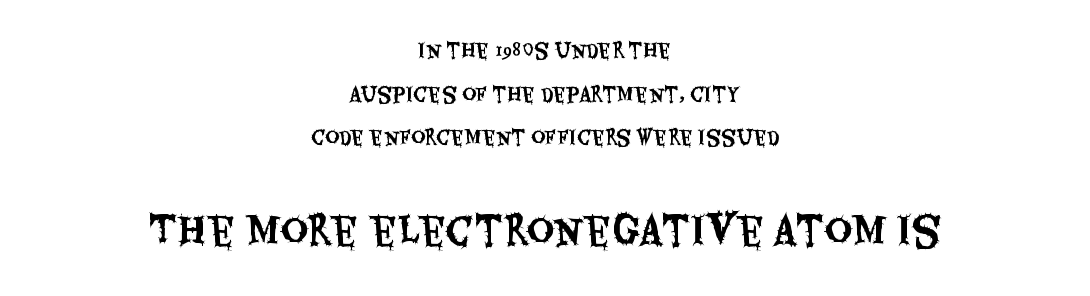
{"serif": "no", "italic": "no", "width": "condensed", "stroke_contrast": "medium", "x_height": "large", "monospaced": "no", "underline": "no", "align": "center", "line_spacing": "loose", "line_spacing_ratio": 2.3, "letter_spacing": "normal", "letter_spacing_em": 0.0, "larger_block": "second", "size_ratio": 2.0, "glyph_px": 38}
